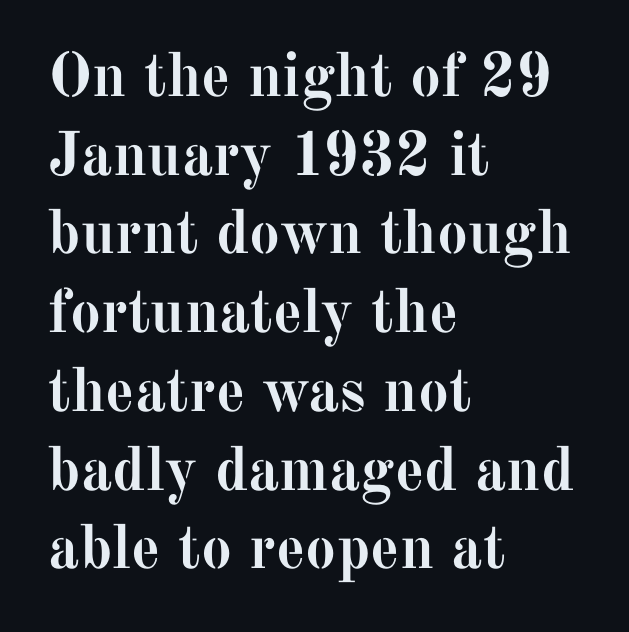
{"serif": "yes", "italic": "no", "bold": "yes", "weight": "semibold", "width": "normal", "stroke_contrast": "medium", "x_height": "medium", "monospaced": "no", "underline": "no", "align": "left", "line_spacing": "normal", "line_spacing_ratio": 1.27, "letter_spacing": "normal", "letter_spacing_em": 0.0, "glyph_px": 62}
